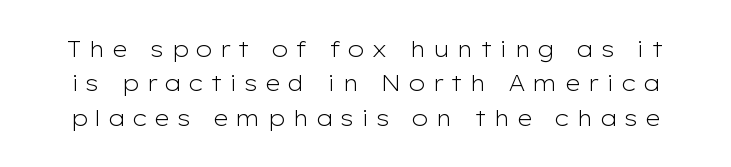
The image shows 22 px text type, upright; set normal line spacing (1.56x), unusually wide letter spacing (+0.29 em), not underlined.
